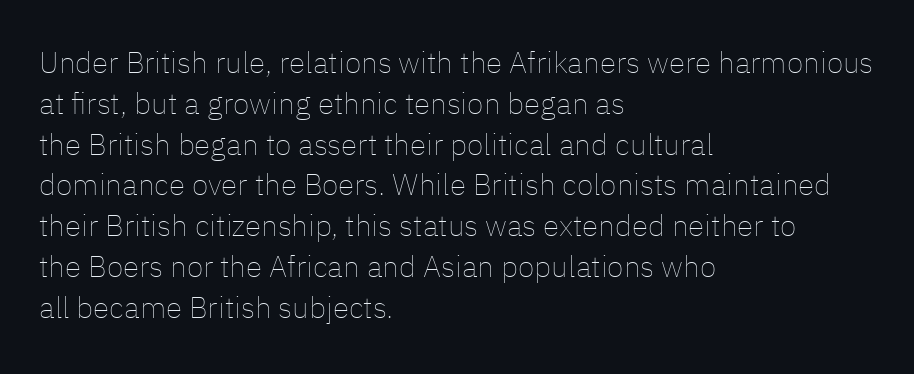
The image shows 30 px thin type, upright; set left-aligned, normal line spacing (1.36x), normal letter spacing, not underlined; low stroke contrast and a medium x-height.
